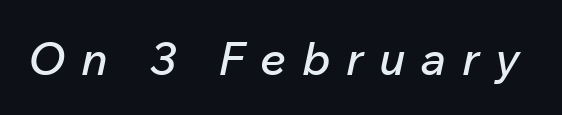
The passage shown is not underscored anywhere. Here the designer chose a conventional face with non-uniform glyph widths. How are the letters spaced? Widely, with obvious added tracking. Rendered with sloped, italic letterforms.
